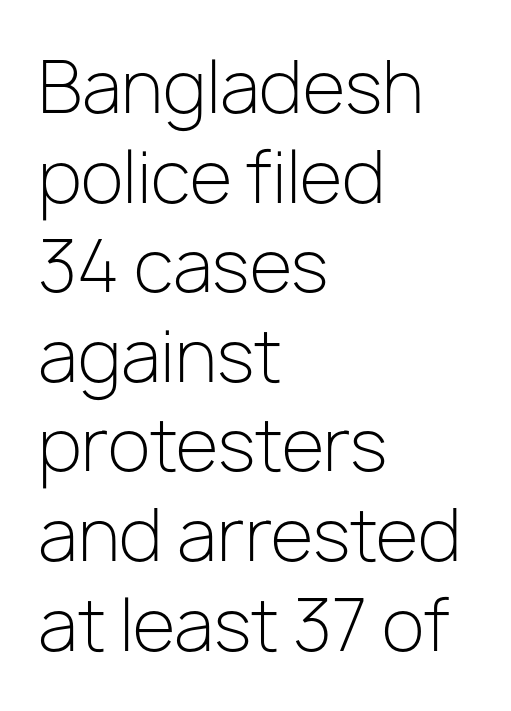
The designer went with a sans here, leaving each stem footless. The space between consecutive lines is moderate. These lines were composed using upright roman letters. A bare baseline throughout the passage. Summary of weight: not heavy and not bold.
